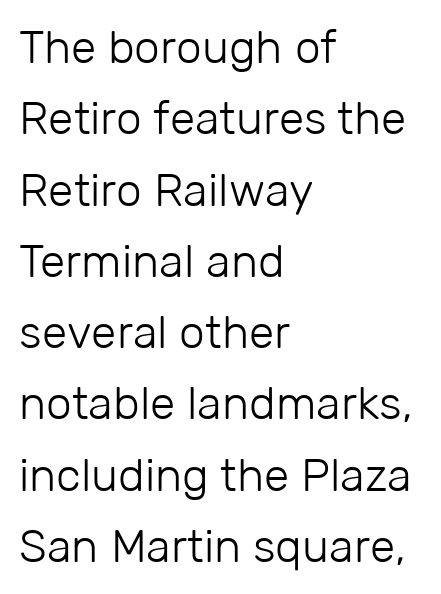
Standard letterfit; no display-style spreading of the glyphs. A classic flush-left, rag-right setting is used for this passage. A quiet, ordinary-to-light weight characterises the typeface. If you measured baseline to baseline, you'd find a middling distance. The type family on display is of the sans-serif kind. Italic? Not at all — the glyphs are vertical.
